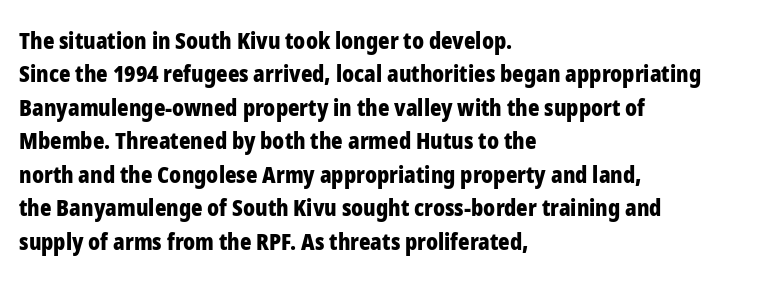
The strip under each line holds only bare page. Between one letter and the next there's only the usual sliver of space. Is there any slant? The stems are plumb. Plenty of ink on the page — the face is bold. Leading matches the norm, producing a regular column.
